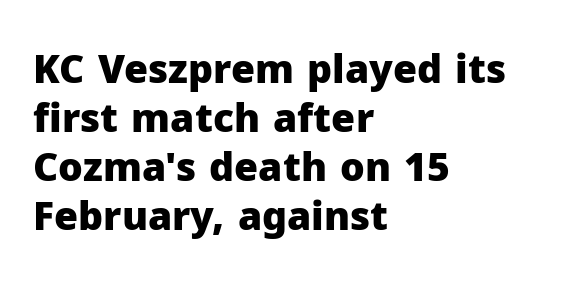
{"serif": "no", "italic": "no", "bold": "yes", "weight": "heavy", "width": "normal", "stroke_contrast": "low", "x_height": "medium", "monospaced": "no", "underline": "no", "align": "left", "line_spacing": "normal", "line_spacing_ratio": 1.26, "letter_spacing": "normal", "letter_spacing_em": 0.0, "glyph_px": 39}
